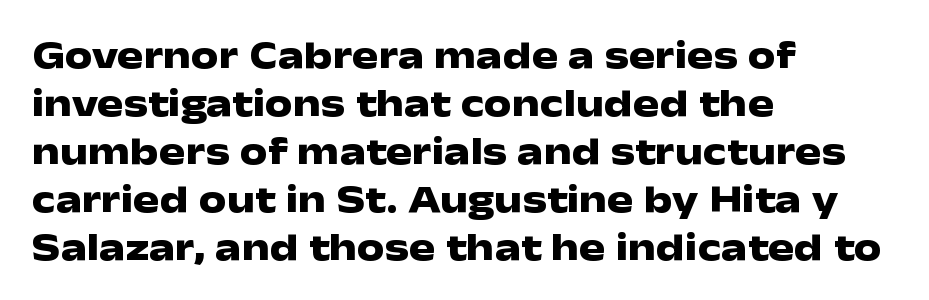
Q: Is the text bold? A: Yes.
Q: Is the text italic (slanted)? A: No, it is upright.
Q: Is the typeface a serif or a sans-serif typeface? A: Sans-serif.
Q: Is the text underlined? A: No.
Q: How is the paragraph aligned? A: Left-aligned.
Q: Is the spacing between letters normal or unusually wide? A: Normal.
Q: Width (condensed, normal, or wide)? A: Wide.
Q: Stroke contrast? A: Low.
Q: x-height? A: Medium.
Q: Monospaced? A: No.
